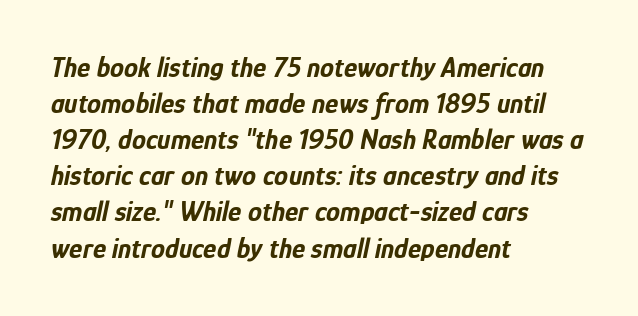
The image shows 28 px bold, condensed type, italic (leaning right); set left-aligned, normal line spacing (1.29x), normal letter spacing, not underlined; low stroke contrast and a medium x-height.
